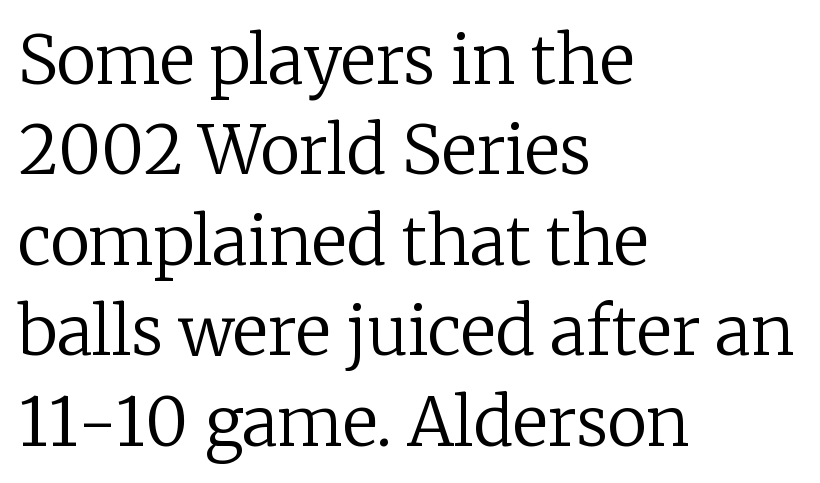
The image shows 67 px regular-weight serif type, upright; set left-aligned, normal line spacing (1.35x), normal letter spacing, not underlined; low stroke contrast and a medium x-height.
